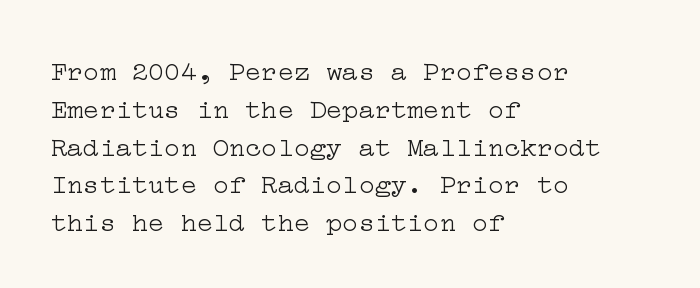
The image shows 27 px text type, upright; set left-aligned, normal line spacing (1.4x), normal letter spacing, not underlined.
